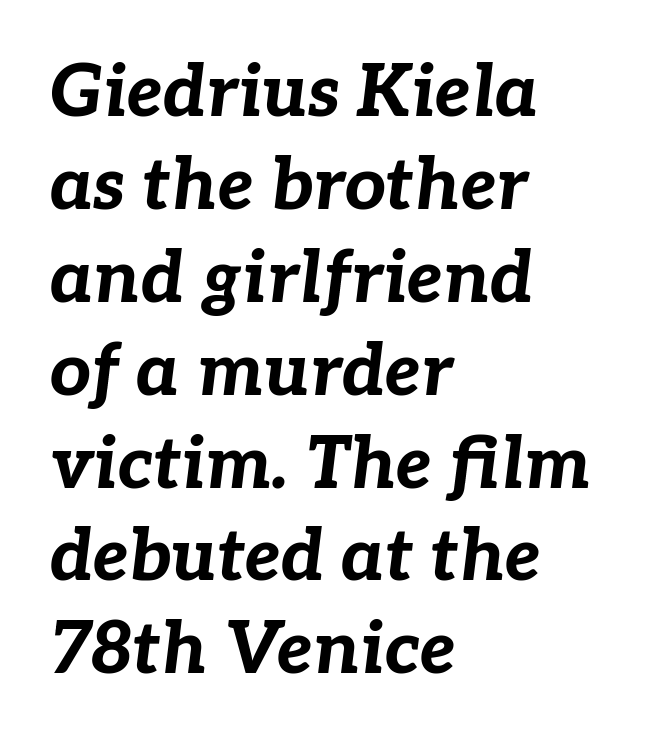
{"italic": "yes", "lean": "right", "slant_degrees": 7, "bold": "yes", "weight": "bold", "width": "normal", "stroke_contrast": "low", "x_height": "medium", "monospaced": "no", "underline": "no", "align": "left", "line_spacing": "normal", "line_spacing_ratio": 1.29, "letter_spacing": "normal", "letter_spacing_em": 0.0, "glyph_px": 72}
